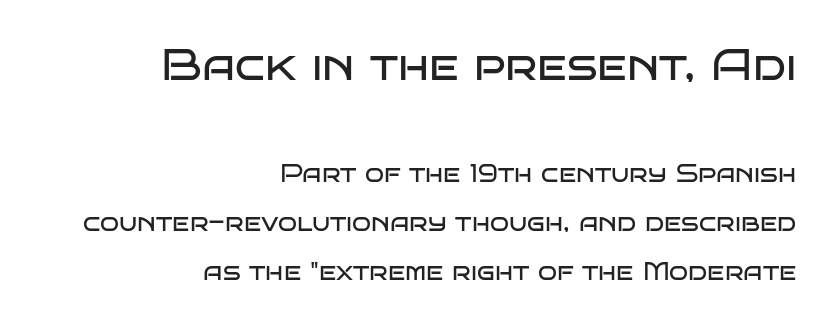
{"serif": "no", "italic": "no", "bold": "no", "weight": "regular", "width": "wide", "stroke_contrast": "low", "x_height": "large", "monospaced": "no", "underline": "no", "align": "right", "line_spacing": "loose", "line_spacing_ratio": 1.96, "letter_spacing": "normal", "letter_spacing_em": 0.0, "larger_block": "first", "size_ratio": 1.72, "glyph_px": 43}
